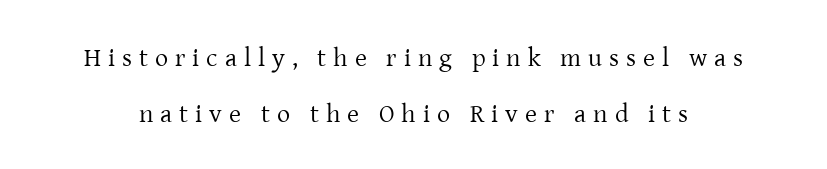
The image shows 26 px text type, upright; set loose line spacing (2.15x), unusually wide letter spacing (+0.27 em), not underlined.
